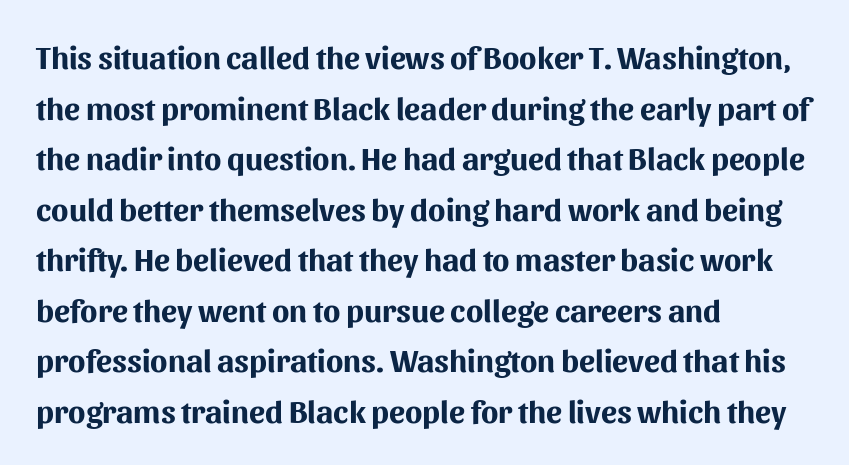
{"serif": "no", "italic": "no", "bold": "yes", "weight": "bold", "width": "normal", "stroke_contrast": "medium", "x_height": "medium", "monospaced": "no", "underline": "no", "align": "left", "line_spacing": "normal", "line_spacing_ratio": 1.58, "letter_spacing": "normal", "letter_spacing_em": 0.0, "glyph_px": 32}
